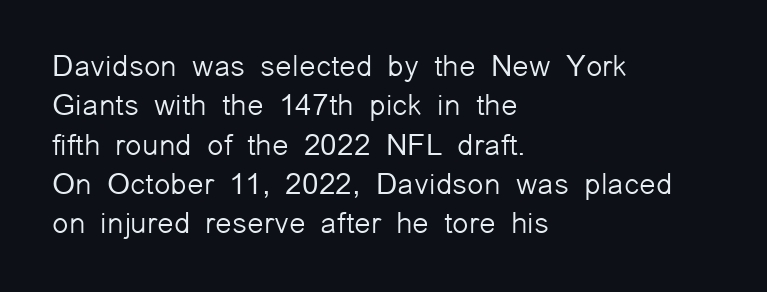
The image shows 30 px light sans-serif type, upright; set left-aligned, normal line spacing (1.31x), normal letter spacing, not underlined; low stroke contrast and a medium x-height.
